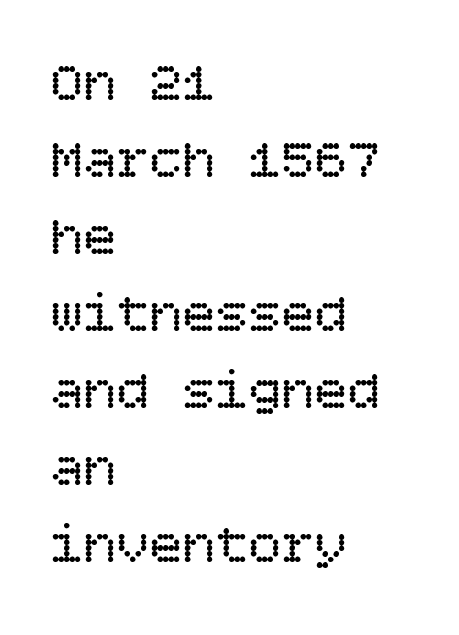
Q: Is the text bold? A: No.
Q: Is the text italic (slanted)? A: No, it is upright.
Q: Is the text underlined? A: No.
Q: How is the paragraph aligned? A: Left-aligned.
Q: Is the spacing between letters normal or unusually wide? A: Normal.
Q: Is the spacing between lines tight, normal or loose? A: Normal.
Q: Width (condensed, normal, or wide)? A: Normal.
Q: Stroke contrast? A: Low.
Q: x-height? A: Large.
